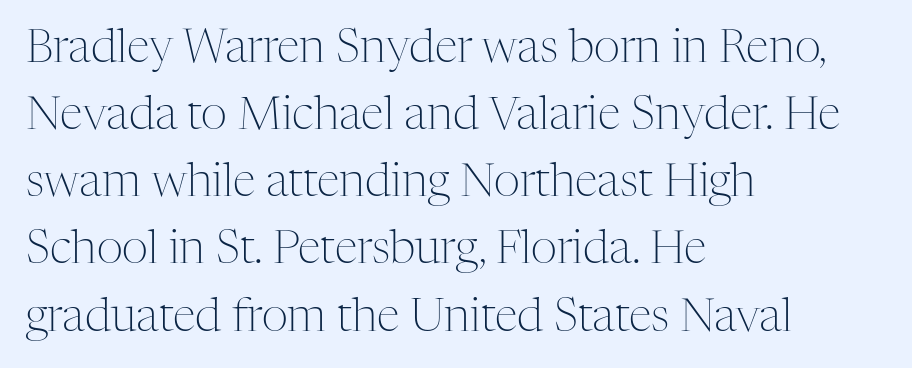
{"serif": "yes", "italic": "no", "bold": "no", "weight": "light", "width": "normal", "stroke_contrast": "medium", "x_height": "medium", "monospaced": "no", "underline": "no", "align": "left", "line_spacing": "normal", "line_spacing_ratio": 1.46, "letter_spacing": "normal", "letter_spacing_em": 0.0, "glyph_px": 46}
